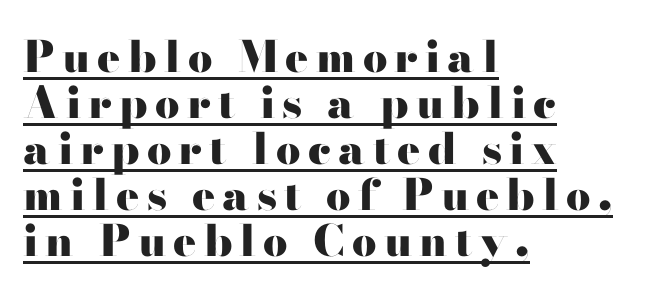
The image shows 43 px heavy, wide sans-serif type, upright; set left-aligned, tight line spacing (1.07x), underlined; high stroke contrast and a small x-height.
